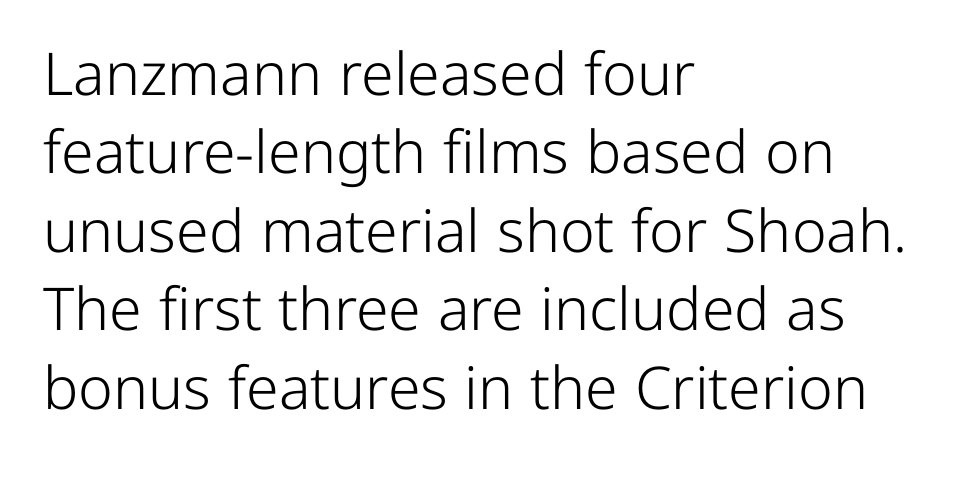
The rendering uses a moderate line-height, typical for paragraphs. What stands out about the letter spacing? Nothing — it is the standard amount. Leftover space on each line is placed entirely after the last word. The passage shown is typed in a proportional face where columns would drift. Posture: vertical. Quick note: underline off.
